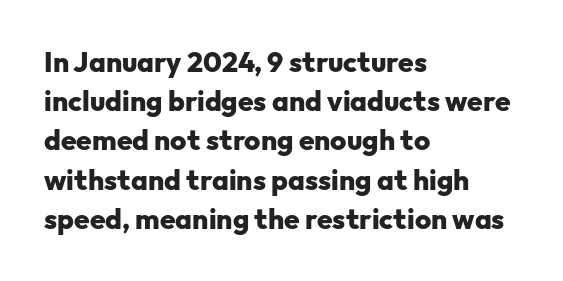
Letter spacing: default. Type without underlining. Which margin do the lines hug? The left one — the right edge is uneven. The glyphs in this specimen are sans serif.
